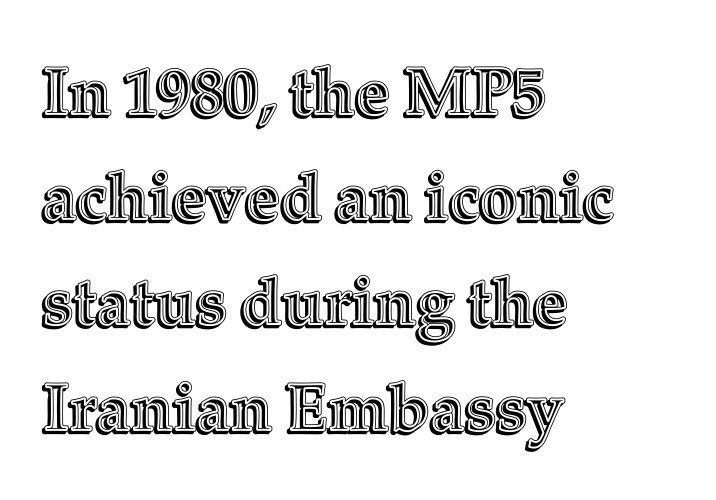
Q: Is the text italic (slanted)? A: No, it is upright.
Q: Is the text underlined? A: No.
Q: How is the paragraph aligned? A: Left-aligned.
Q: Is the spacing between letters normal or unusually wide? A: Normal.
Q: Is the spacing between lines tight, normal or loose? A: Normal.
Q: Width (condensed, normal, or wide)? A: Normal.
Q: x-height? A: Medium.
Q: Monospaced? A: No.
